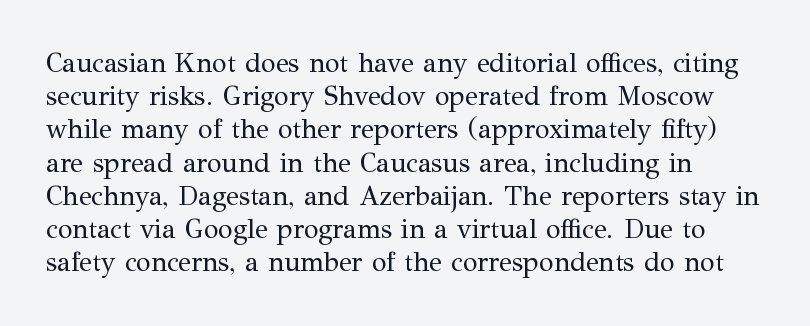
Q: Is the text bold? A: No.
Q: Is the text italic (slanted)? A: No, it is upright.
Q: Is the text underlined? A: No.
Q: Is the spacing between letters normal or unusually wide? A: Normal.
